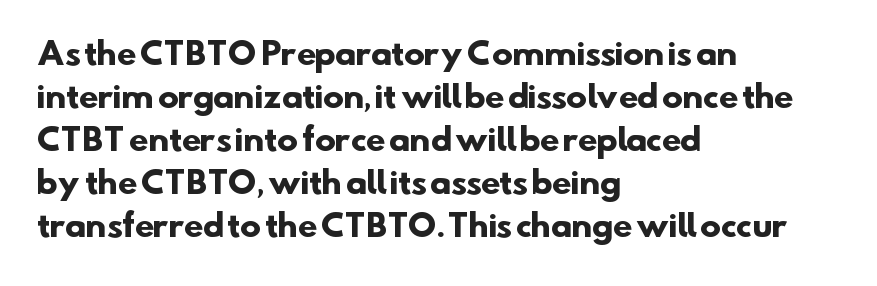
The image shows 31 px heavy sans-serif type; set left-aligned, normal line spacing (1.39x), normal letter spacing, not underlined; low stroke contrast and a small x-height.
